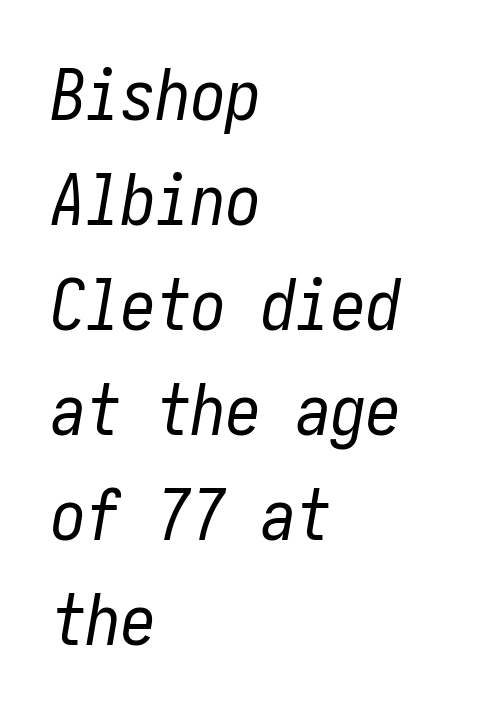
Q: Is the text bold? A: No.
Q: Is the text italic (slanted)? A: Yes, it leans right by about 10 degrees.
Q: Is the text underlined? A: No.
Q: How is the paragraph aligned? A: Left-aligned.
Q: Is the spacing between letters normal or unusually wide? A: Normal.
Q: Is the spacing between lines tight, normal or loose? A: Normal.
Q: Width (condensed, normal, or wide)? A: Condensed.
Q: Stroke contrast? A: Low.
Q: x-height? A: Medium.
